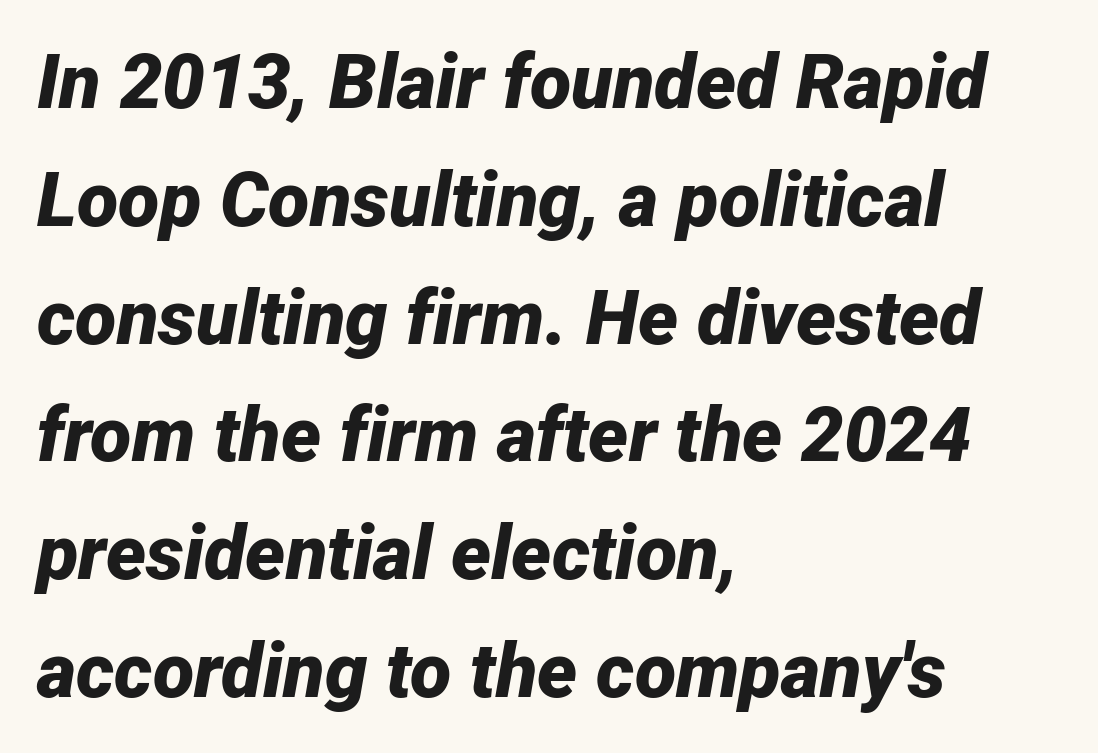
Is this a fixed-width face? No — the glyphs have proportional, varying widths. Between one letter and the next there's only the usual sliver of space. The glyphs are unaccompanied by any horizontal stroke below them. The rows are spaced the way most documents space them.
